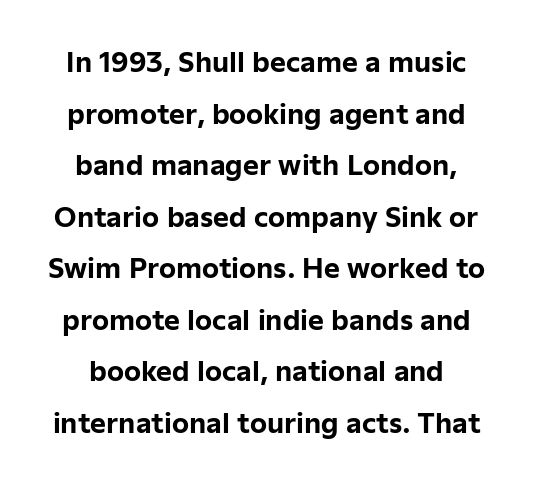
{"italic": "no", "bold": "yes", "underline": "no", "line_spacing": "loose", "line_spacing_ratio": 1.91, "letter_spacing": "normal", "letter_spacing_em": 0.0, "glyph_px": 27}
